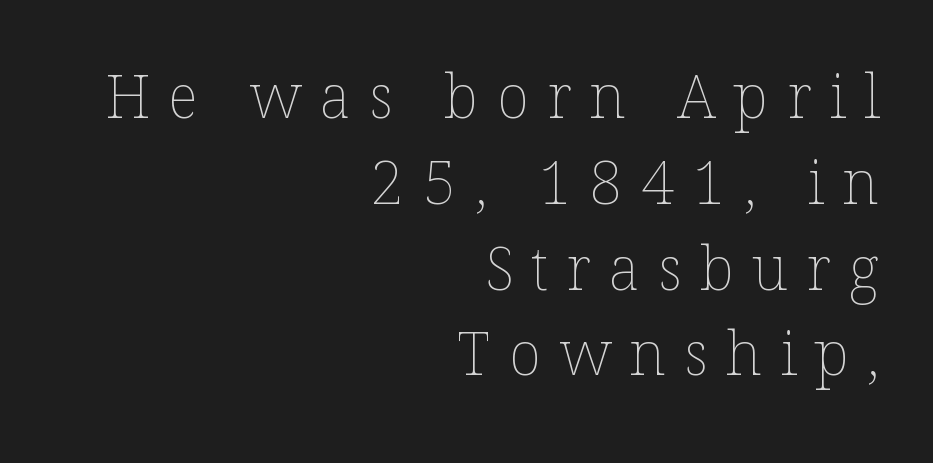
Spacing verdict: proportional, widths tailored to each character. Someone cranked the tracking dial way up on this one. Is the type heavy? It reads as light-to-regular instead. Descender tails drop into unmarked territory.
